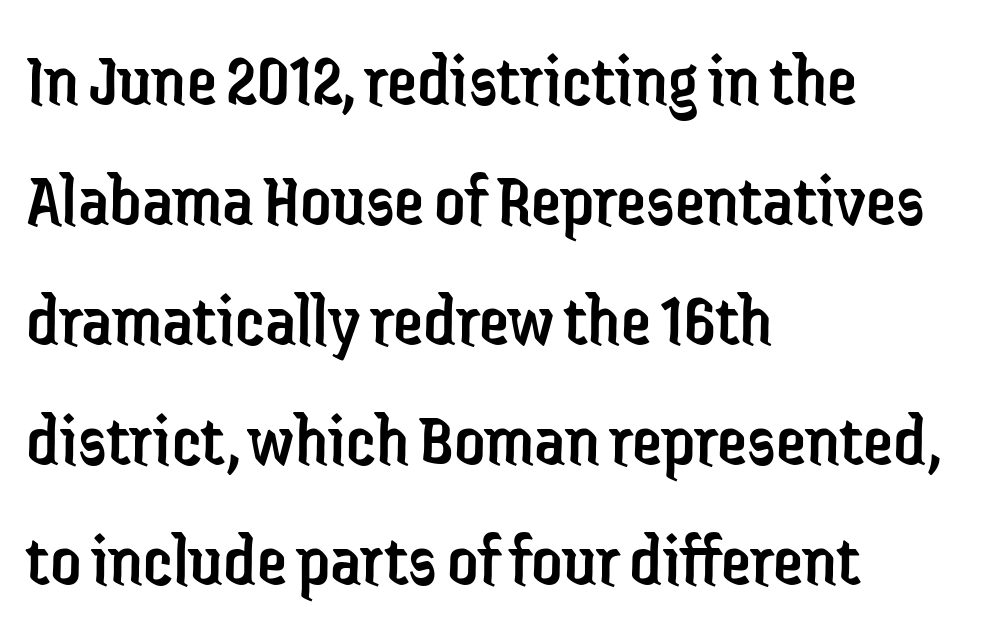
{"serif": "no", "italic": "no", "bold": "no", "weight": "regular", "width": "condensed", "stroke_contrast": "low", "x_height": "medium", "monospaced": "no", "underline": "no", "align": "left", "line_spacing": "normal", "line_spacing_ratio": 1.58, "letter_spacing": "normal", "letter_spacing_em": 0.0, "glyph_px": 76}
